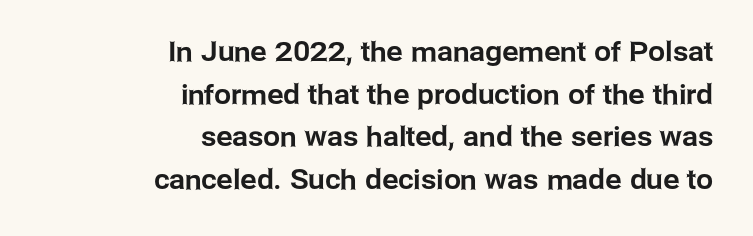
Rows of type keep a routine distance in the vertical direction. Is the block centered? No — it sits flush against the right margin. Characters follow at the spacing the type designer built in. The words here are not underlined.
